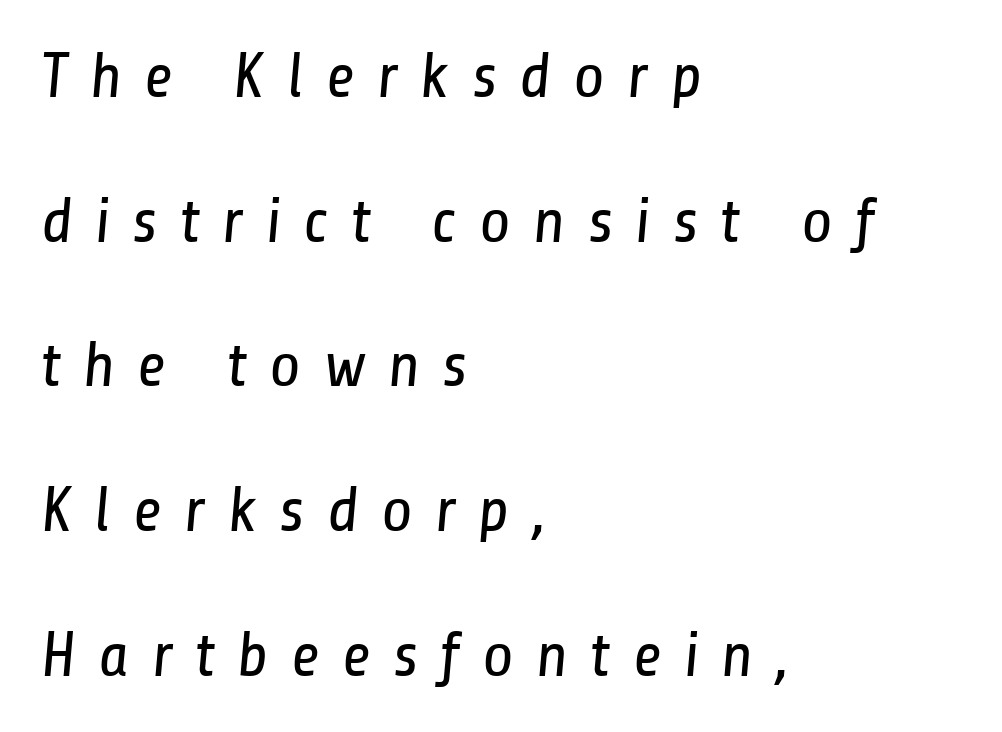
The image shows 64 px regular-weight, condensed sans-serif type; set left-aligned, loose line spacing (2.26x), unusually wide letter spacing (+0.34 em), not underlined; low stroke contrast and a medium x-height.
